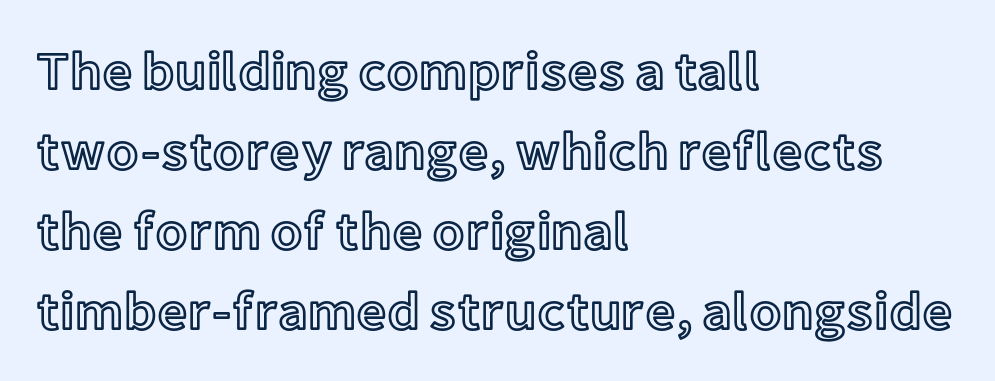
Caption: multi-line text, flush left, ragged right. Does extra space separate the letters? No, they use regular spacing. Has an underline been added? It has not. When letters stand straight like this, we call the style roman or upright.
